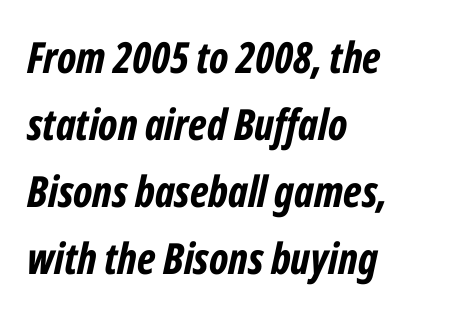
Q: Is the text bold? A: Yes.
Q: Is the text italic (slanted)? A: Yes, it leans right by about 12 degrees.
Q: Is the text underlined? A: No.
Q: How is the paragraph aligned? A: Left-aligned.
Q: Is the spacing between letters normal or unusually wide? A: Normal.
Q: Is the spacing between lines tight, normal or loose? A: Normal.
Q: Width (condensed, normal, or wide)? A: Condensed.
Q: Stroke contrast? A: Low.
Q: x-height? A: Medium.
Q: Monospaced? A: No.
